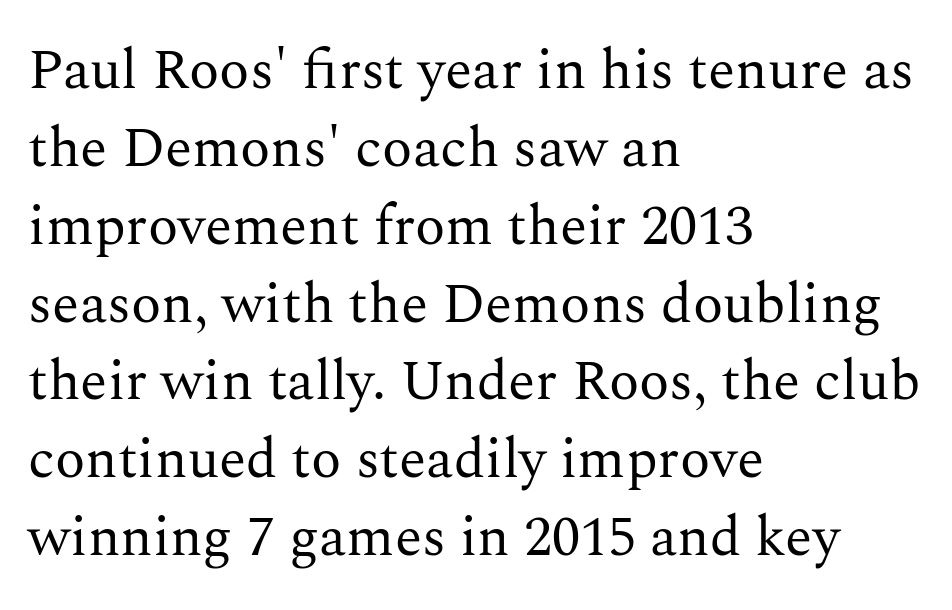
{"serif": "yes", "italic": "no", "bold": "no", "weight": "regular", "width": "normal", "stroke_contrast": "medium", "x_height": "medium", "monospaced": "no", "underline": "no", "align": "left", "line_spacing": "normal", "line_spacing_ratio": 1.39, "letter_spacing": "normal", "letter_spacing_em": 0.0, "glyph_px": 56}
